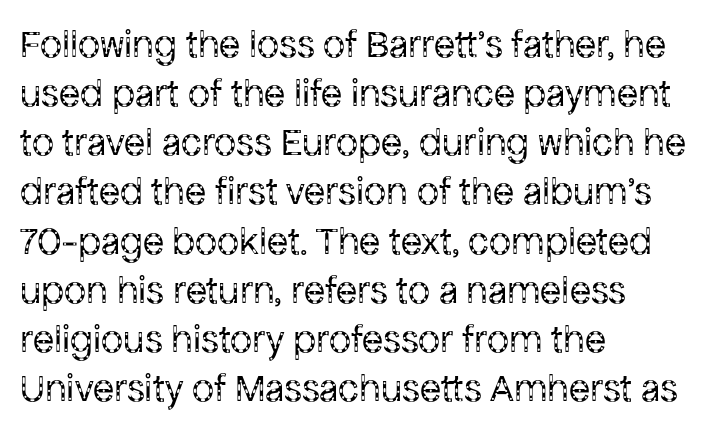
Each letter keeps its own natural width here, so spacing adapts to shape. The gaps between neighbouring characters are ordinary and unremarkable. The letters stand straight up with perfectly vertical stems. The rendering uses a moderate line-height, typical for paragraphs.
